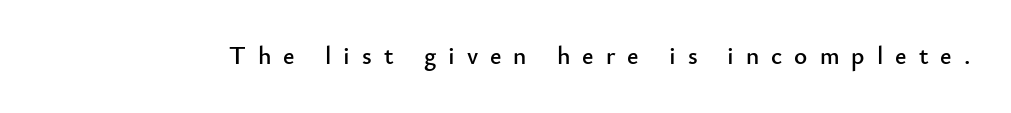
{"italic": "no", "underline": "no", "letter_spacing": "wide", "letter_spacing_em": 0.48, "glyph_px": 25}
